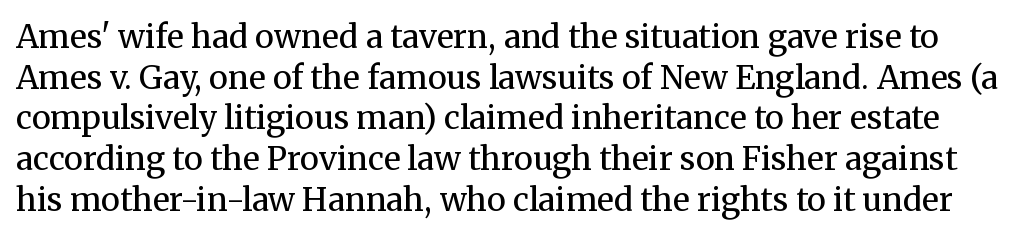
These lines are rendered in a variable-pitch font. Leading matches the norm, producing a regular column. Typographically, this falls in the serif category. A bare baseline throughout the passage.
